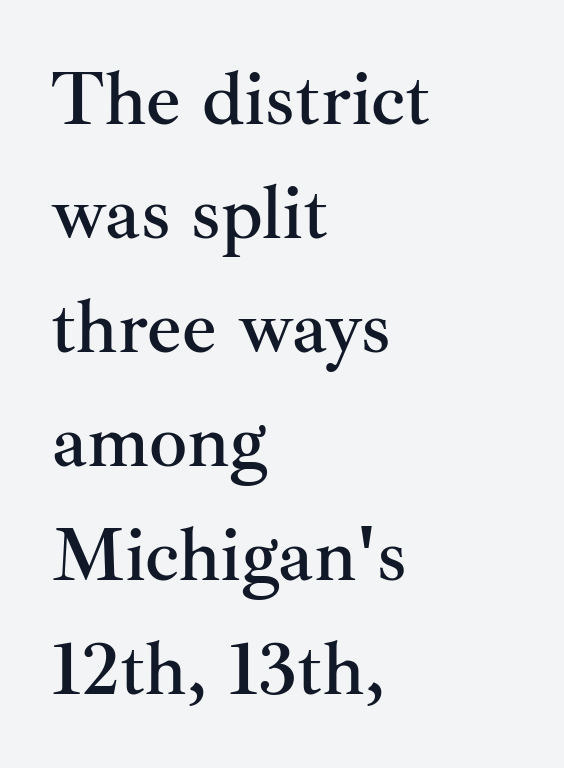
{"serif": "yes", "italic": "no", "width": "normal", "stroke_contrast": "medium", "x_height": "small", "monospaced": "no", "underline": "no", "align": "left", "line_spacing": "normal", "line_spacing_ratio": 1.5, "letter_spacing": "normal", "letter_spacing_em": 0.0, "glyph_px": 76}
